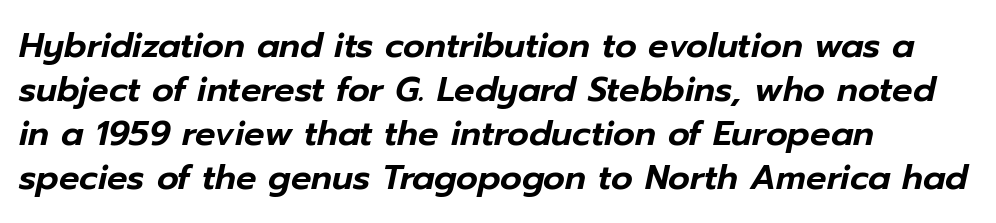
Visually the block forms a straight wall on the left and a jagged coastline on the right. Letter spacing: default. The passage shown is typed in a proportional face where columns would drift. Regarding leading, the lines here are spaced in the standard way.
